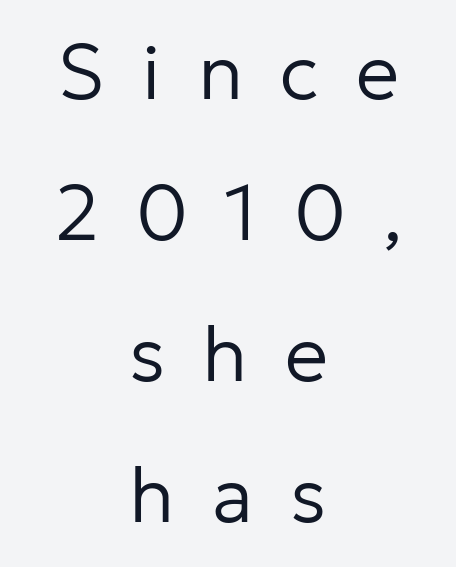
Q: Is the text bold? A: No.
Q: Is the text italic (slanted)? A: No, it is upright.
Q: Is the typeface a serif or a sans-serif typeface? A: Sans-serif.
Q: Is the text underlined? A: No.
Q: How is the paragraph aligned? A: Centered.
Q: Is the spacing between letters normal or unusually wide? A: Unusually wide.
Q: Width (condensed, normal, or wide)? A: Normal.
Q: Stroke contrast? A: Low.
Q: x-height? A: Medium.
Q: Monospaced? A: No.
